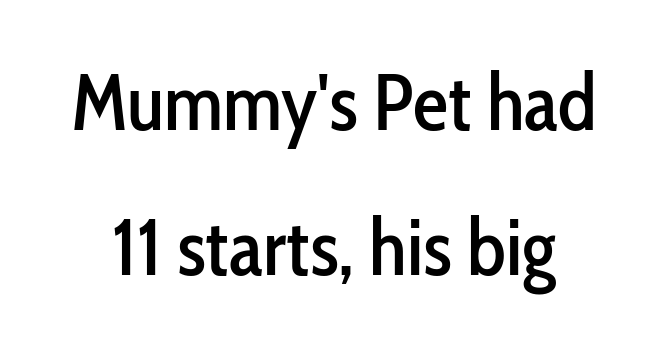
Here the glyphs are tracked normally, forming tight word shapes. Do the characters align in a grid? No, the font is proportional. The foot of each line stays bare and open. Ascenders rise straight up at ninety degrees. Letterform terminals end flat and unadorned throughout the passage.
